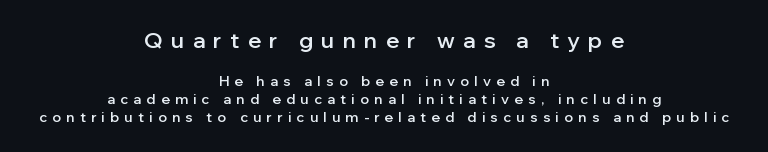
Q: Is the text bold? A: Semi-bold.
Q: Is the text italic (slanted)? A: No, it is upright.
Q: Is the text underlined? A: No.
Q: How is the paragraph aligned? A: Centered.
Q: Is the spacing between letters normal or unusually wide? A: Unusually wide.
Q: Is the spacing between lines tight, normal or loose? A: Normal.
Q: Which block of text is set in a larger size, the first (top) or the second (bottom)? A: The first (top) one.
